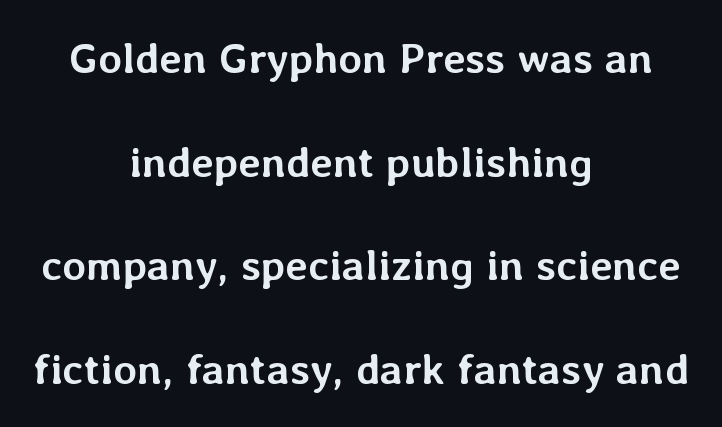
Q: Is the text bold? A: Yes.
Q: Is the text italic (slanted)? A: No, it is upright.
Q: Is the text underlined? A: No.
Q: How is the paragraph aligned? A: Centered.
Q: Is the spacing between letters normal or unusually wide? A: Normal.
Q: Is the spacing between lines tight, normal or loose? A: Loose.
Q: Width (condensed, normal, or wide)? A: Normal.
Q: Stroke contrast? A: Low.
Q: x-height? A: Medium.
Q: Monospaced? A: No.
